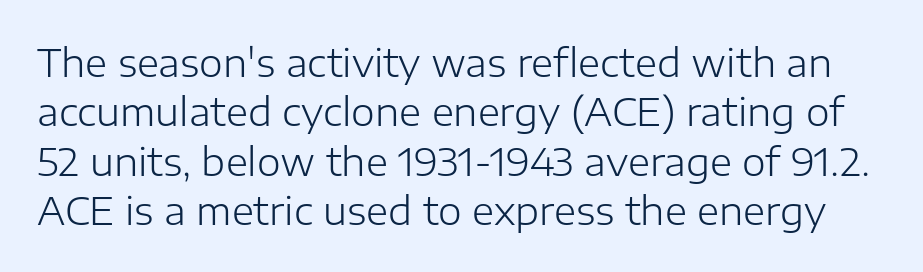
The image shows 38 px light sans-serif type, upright; set normal line spacing (1.3x), normal letter spacing, not underlined; low stroke contrast and a medium x-height.
